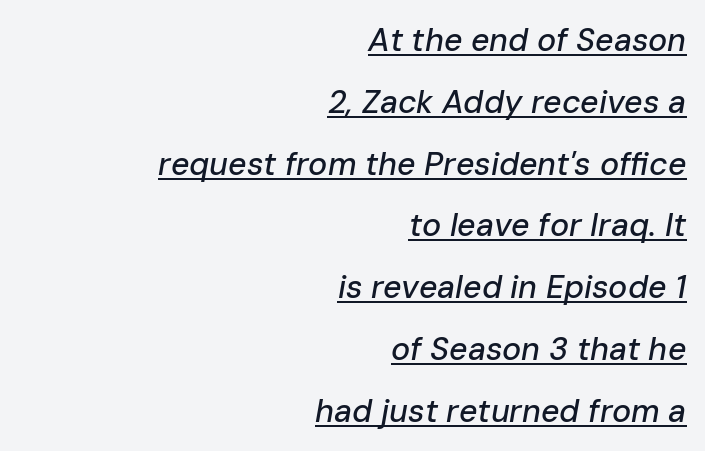
Vertically, the passage feels expansive, rows floating well apart. Is the type slanted? Yes — the strokes lean at a clear angle. The passage is arranged like a letterhead date or caption credit — flush right. The typesetter has applied underlining to the passage shown. Character widths vary here, with narrow letters taking less room than wide ones. The letterforms sit shoulder to shoulder at normal distance.
